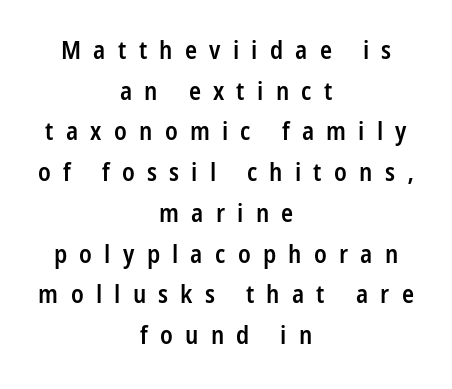
Q: Is the text bold? A: Semi-bold.
Q: Is the text italic (slanted)? A: No, it is upright.
Q: Is the text underlined? A: No.
Q: How is the paragraph aligned? A: Centered.
Q: Is the spacing between letters normal or unusually wide? A: Unusually wide.
Q: Is the spacing between lines tight, normal or loose? A: Normal.
